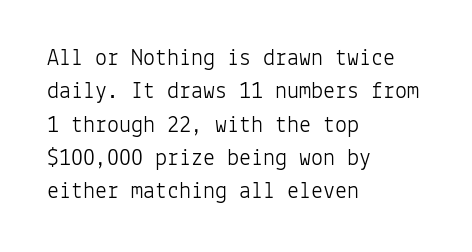
{"italic": "no", "bold": "no", "underline": "no", "align": "left", "line_spacing": "normal", "line_spacing_ratio": 1.39, "letter_spacing": "normal", "letter_spacing_em": 0.0, "glyph_px": 24}
